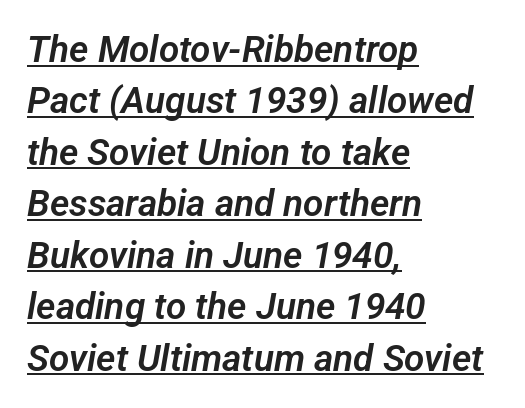
Q: Is the typeface a serif or a sans-serif typeface? A: Sans-serif.
Q: Is the text underlined? A: Yes.
Q: How is the paragraph aligned? A: Left-aligned.
Q: Is the spacing between letters normal or unusually wide? A: Normal.
Q: Is the spacing between lines tight, normal or loose? A: Normal.
Q: Width (condensed, normal, or wide)? A: Normal.
Q: Stroke contrast? A: Low.
Q: x-height? A: Medium.
Q: Monospaced? A: No.
